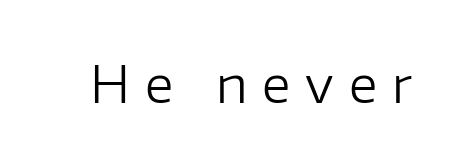
{"serif": "no", "italic": "no", "bold": "no", "weight": "regular", "width": "normal", "stroke_contrast": "low", "x_height": "medium", "monospaced": "no", "underline": "no", "letter_spacing": "wide", "letter_spacing_em": 0.3, "glyph_px": 50}
